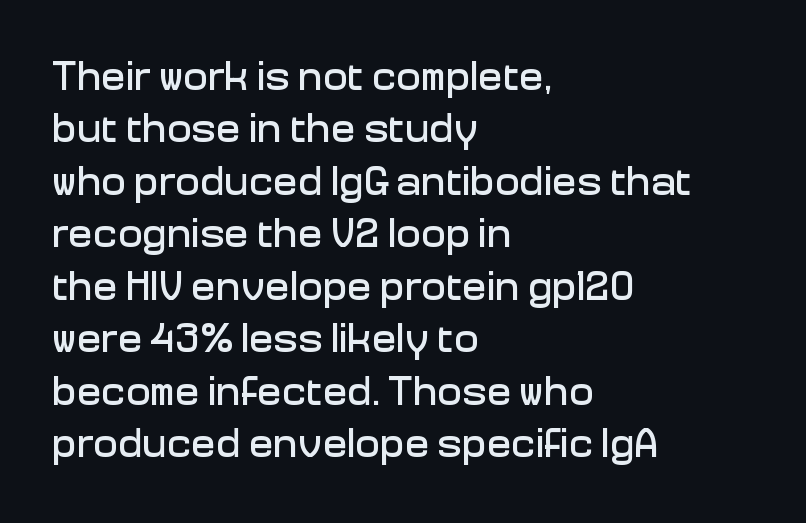
Q: Is the text italic (slanted)? A: No, it is upright.
Q: Is the typeface a serif or a sans-serif typeface? A: Sans-serif.
Q: Is the text underlined? A: No.
Q: How is the paragraph aligned? A: Left-aligned.
Q: Is the spacing between letters normal or unusually wide? A: Normal.
Q: Is the spacing between lines tight, normal or loose? A: Normal.
Q: Width (condensed, normal, or wide)? A: Normal.
Q: Stroke contrast? A: Low.
Q: x-height? A: Medium.
Q: Monospaced? A: No.
